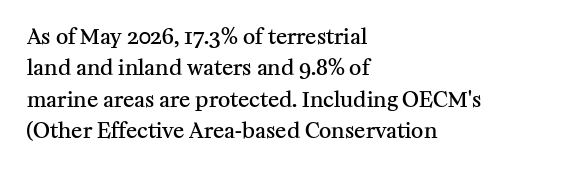
{"italic": "no", "bold": "semi", "underline": "no", "align": "left", "line_spacing": "normal", "line_spacing_ratio": 1.5, "letter_spacing": "normal", "letter_spacing_em": 0.0, "glyph_px": 21}
